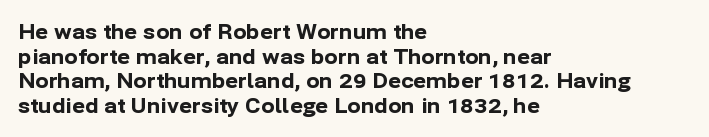
The image shows 20 px bold type, upright; set left-aligned, line spacing 1.23x, normal letter spacing, not underlined.
